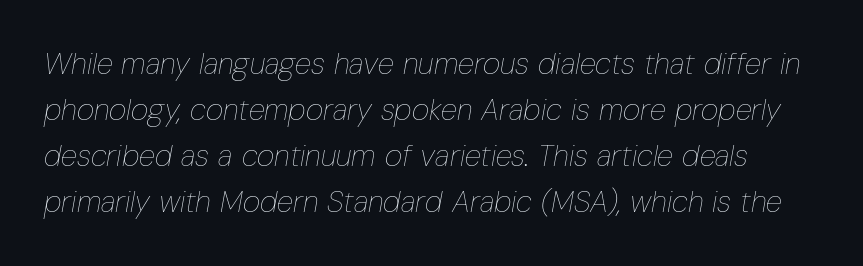
The image shows 30 px thin, condensed type, italic (leaning right); set normal line spacing (1.53x), normal letter spacing, not underlined; low stroke contrast and a medium x-height.
